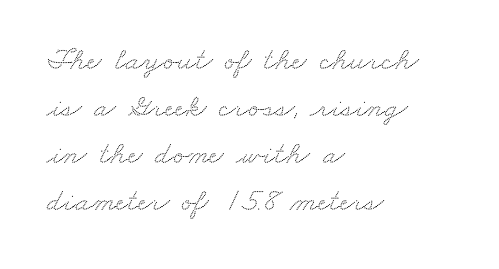
The image shows 32 px wide serif type; set left-aligned, normal line spacing (1.47x), normal letter spacing, not underlined; medium stroke contrast and a small x-height.
